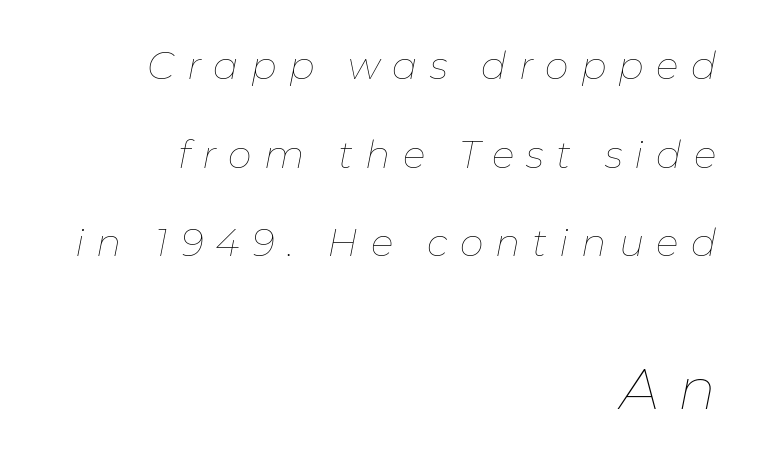
The image shows 57 px thin type, italic (leaning right); set right-aligned, loose line spacing (2.33x), unusually wide letter spacing (+0.32 em), not underlined; the second (bottom) block is 1.5x larger; low stroke contrast and a medium x-height.
